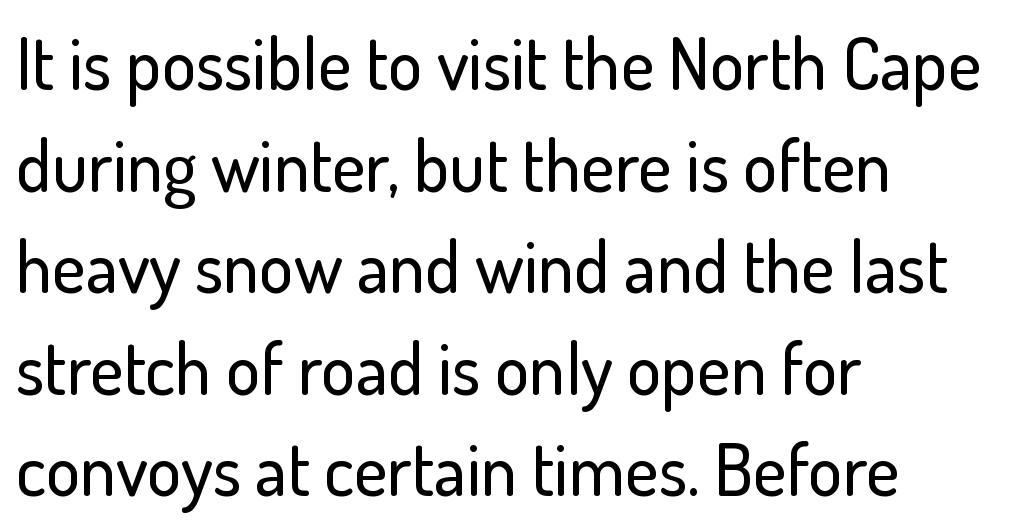
Q: Is the text italic (slanted)? A: No, it is upright.
Q: Is the typeface a serif or a sans-serif typeface? A: Sans-serif.
Q: Is the text underlined? A: No.
Q: How is the paragraph aligned? A: Left-aligned.
Q: Is the spacing between letters normal or unusually wide? A: Normal.
Q: Is the spacing between lines tight, normal or loose? A: Normal.
Q: Width (condensed, normal, or wide)? A: Normal.
Q: Stroke contrast? A: Low.
Q: x-height? A: Small.
Q: Monospaced? A: No.
